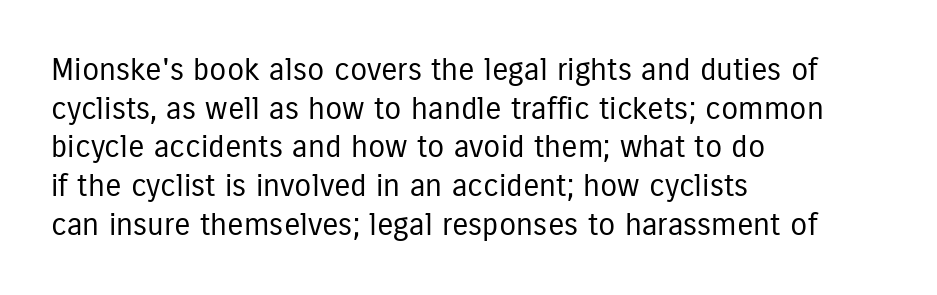
Q: Is the text bold? A: No.
Q: Is the text italic (slanted)? A: No, it is upright.
Q: Is the typeface a serif or a sans-serif typeface? A: Sans-serif.
Q: Is the text underlined? A: No.
Q: How is the paragraph aligned? A: Left-aligned.
Q: Is the spacing between letters normal or unusually wide? A: Normal.
Q: Is the spacing between lines tight, normal or loose? A: Normal.
Q: Width (condensed, normal, or wide)? A: Condensed.
Q: Stroke contrast? A: Low.
Q: x-height? A: Medium.
Q: Monospaced? A: No.
